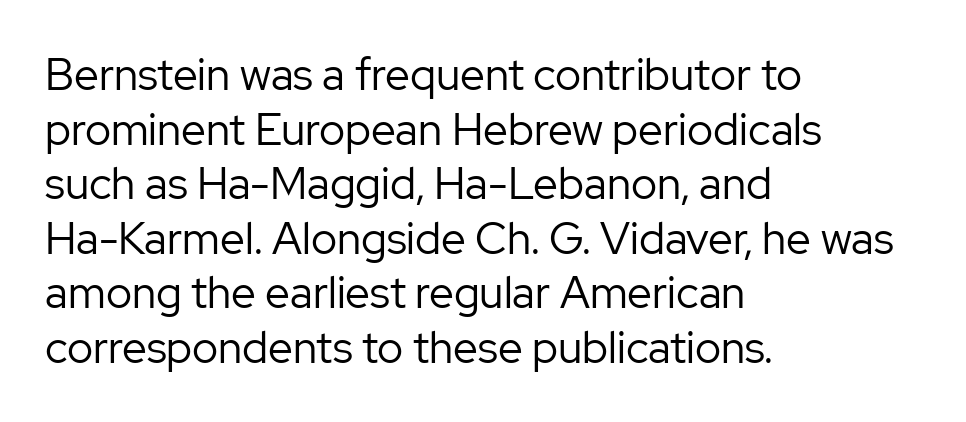
Q: Is the text bold? A: No.
Q: Is the text italic (slanted)? A: No, it is upright.
Q: Is the typeface a serif or a sans-serif typeface? A: Sans-serif.
Q: Is the text underlined? A: No.
Q: How is the paragraph aligned? A: Left-aligned.
Q: Is the spacing between letters normal or unusually wide? A: Normal.
Q: Width (condensed, normal, or wide)? A: Normal.
Q: Stroke contrast? A: Low.
Q: x-height? A: Medium.
Q: Monospaced? A: No.
